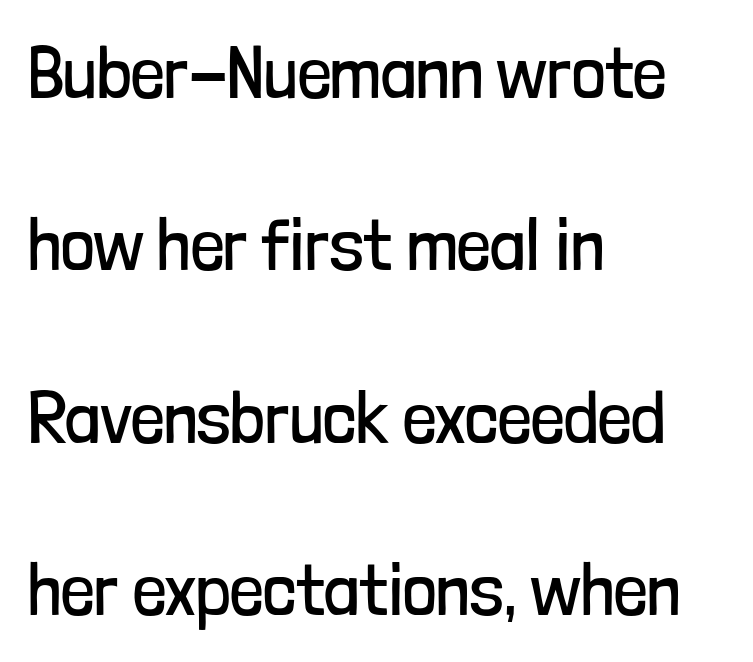
The image shows 74 px regular-weight, condensed sans-serif type, upright; set left-aligned, loose line spacing (2.33x), normal letter spacing, not underlined; low stroke contrast and a medium x-height.
